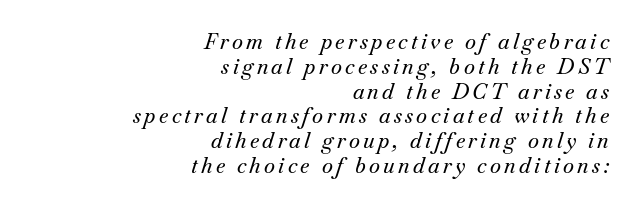
{"italic": "yes", "lean": "right", "slant_degrees": 18, "underline": "no", "align": "right", "line_spacing_ratio": 1.18, "glyph_px": 21}
